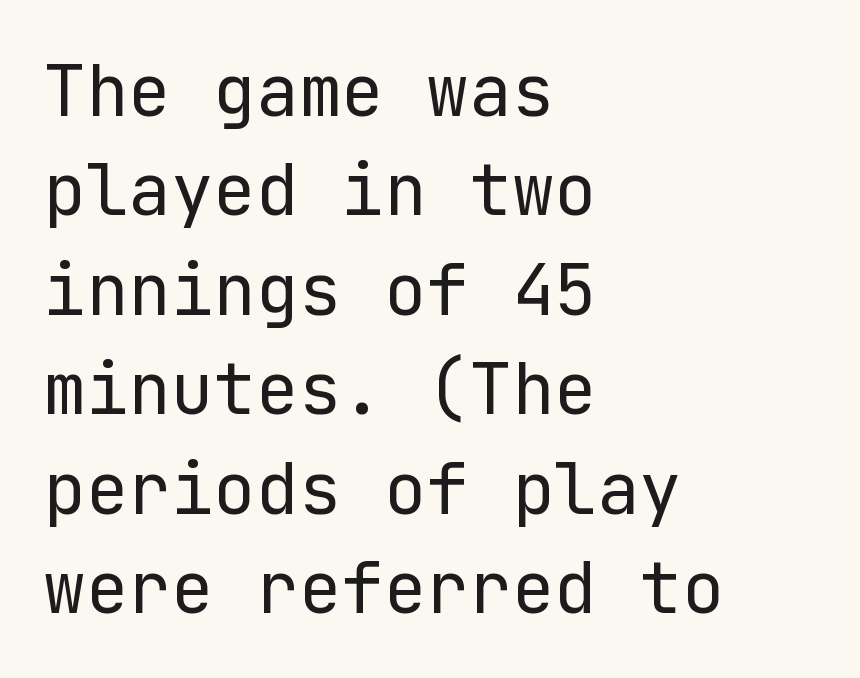
Nope, not italic — everything's standing straight. Every row of glyphs begins at an identical x-position on the left. Check where the strokes stop: nothing finishes them off — pure sans. No extra ink here — the face is not bold.
